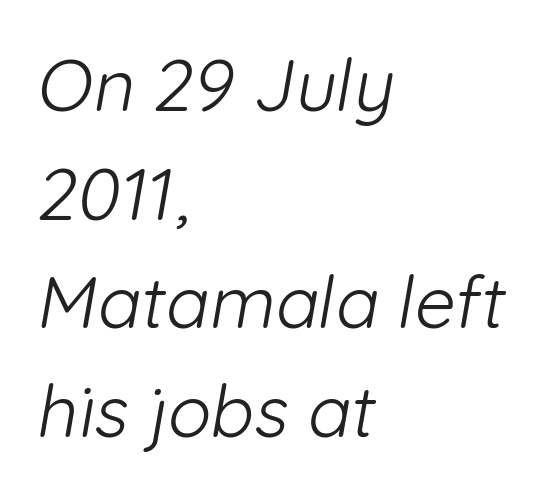
Q: Is the text bold? A: No.
Q: Is the typeface a serif or a sans-serif typeface? A: Sans-serif.
Q: Is the text underlined? A: No.
Q: How is the paragraph aligned? A: Left-aligned.
Q: Is the spacing between letters normal or unusually wide? A: Normal.
Q: Is the spacing between lines tight, normal or loose? A: Normal.
Q: Width (condensed, normal, or wide)? A: Normal.
Q: Stroke contrast? A: Low.
Q: x-height? A: Medium.
Q: Monospaced? A: No.
